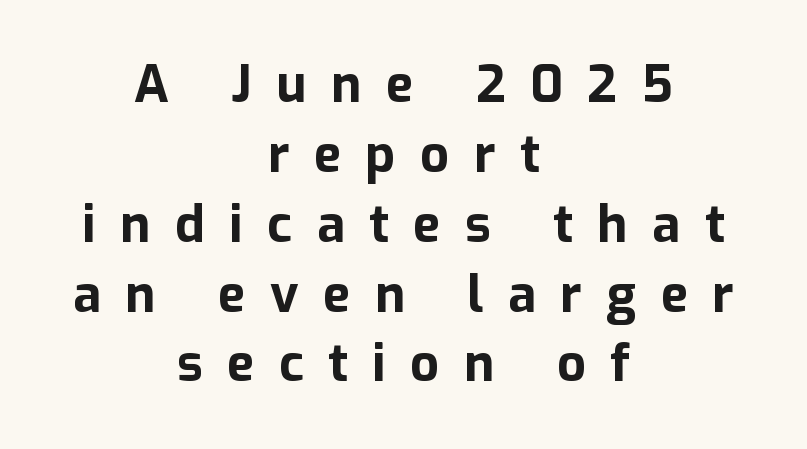
Q: Is the text bold? A: Yes.
Q: Is the text italic (slanted)? A: No, it is upright.
Q: Is the typeface a serif or a sans-serif typeface? A: Sans-serif.
Q: Is the text underlined? A: No.
Q: How is the paragraph aligned? A: Centered.
Q: Is the spacing between letters normal or unusually wide? A: Unusually wide.
Q: Is the spacing between lines tight, normal or loose? A: Normal.
Q: Width (condensed, normal, or wide)? A: Normal.
Q: Stroke contrast? A: Low.
Q: x-height? A: Medium.
Q: Monospaced? A: No.
